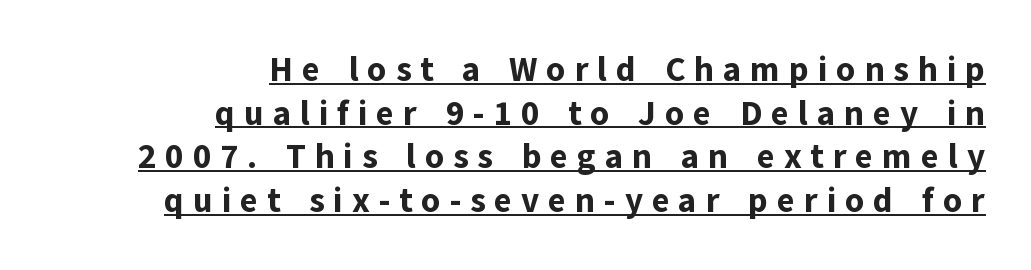
The image shows 34 px bold sans-serif type, upright; set right-aligned, normal line spacing (1.28x), unusually wide letter spacing (+0.26 em), underlined; low stroke contrast and a medium x-height.
